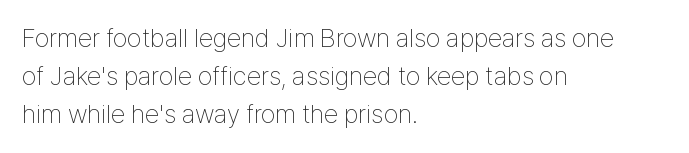
The image shows 26 px text type, upright; set left-aligned, normal line spacing (1.47x), normal letter spacing, not underlined.
